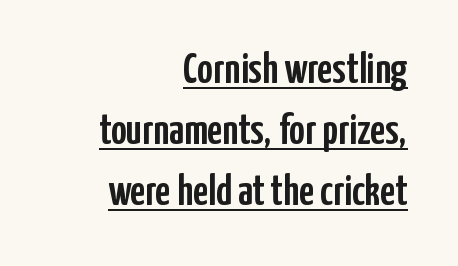
The image shows 43 px condensed sans-serif type, upright; set right-aligned, normal line spacing (1.42x), normal letter spacing, underlined; low stroke contrast and a medium x-height.
